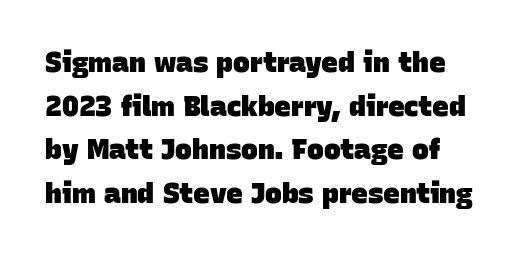
{"serif": "no", "bold": "yes", "weight": "heavy", "width": "normal", "stroke_contrast": "low", "x_height": "large", "monospaced": "no", "underline": "no", "line_spacing": "normal", "line_spacing_ratio": 1.56, "letter_spacing": "normal", "letter_spacing_em": 0.0, "glyph_px": 28}
